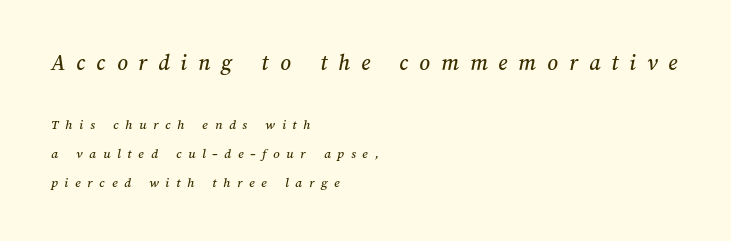
Q: Is the text underlined? A: No.
Q: How is the paragraph aligned? A: Left-aligned.
Q: Is the spacing between letters normal or unusually wide? A: Unusually wide.
Q: Is the spacing between lines tight, normal or loose? A: Loose.
Q: Which block of text is set in a larger size, the first (top) or the second (bottom)? A: The first (top) one.
